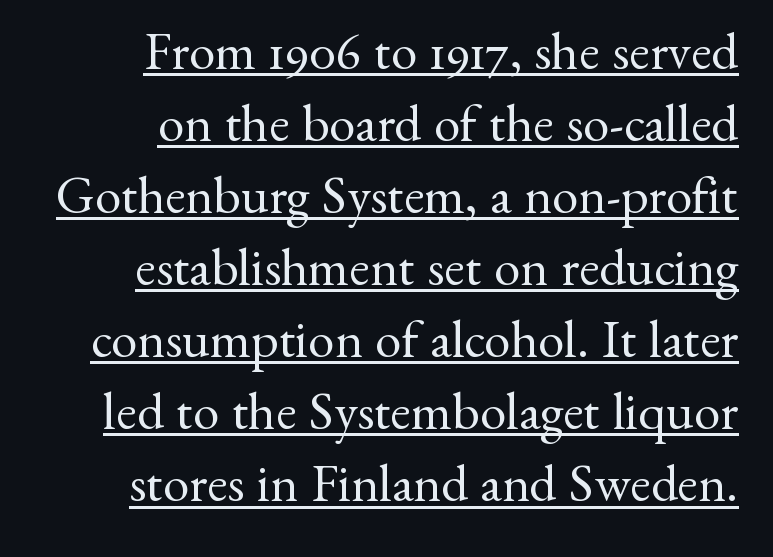
Each letter keeps its own natural width here, so spacing adapts to shape. Heaviness? Minimal to ordinary, like unemphasized prose. Font category for this specimen: serif. A normal amount of white space separates one row of letters from the next. The lettering stays uniformly vertical, giving the passage a roman look.
